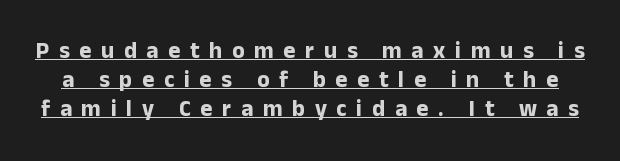
{"italic": "no", "bold": "yes", "underline": "yes", "line_spacing": "normal", "line_spacing_ratio": 1.27, "letter_spacing": "wide", "letter_spacing_em": 0.42, "glyph_px": 23}
